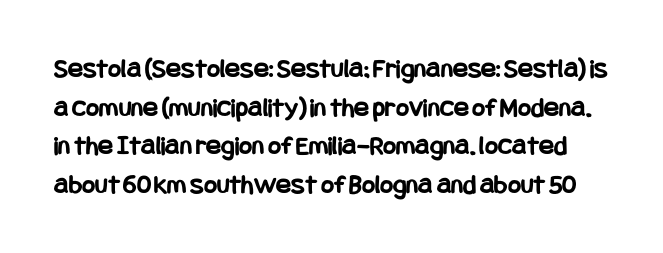
The horizontal fit of the characters is conventional and even. The space between consecutive lines is moderate. Descender tails drop into unmarked territory. This sample uses a sans-serif face. Italic: no, the glyphs are upright roman.
